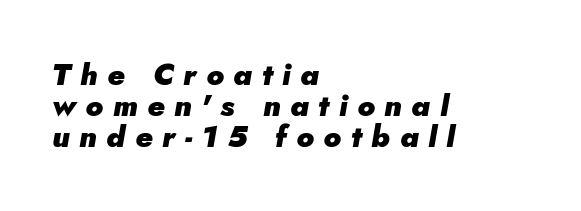
Does the weight exceed regular? Yes, all the way to bold. Closely set lines give the paragraph a compact silhouette. The type is letterspaced generously, with wide tracking. Bare-footed words on every line. Note the varied advance widths — an 'i' is clearly narrower than an 'm'. You can tell it's italic because the verticals aren't actually vertical.
